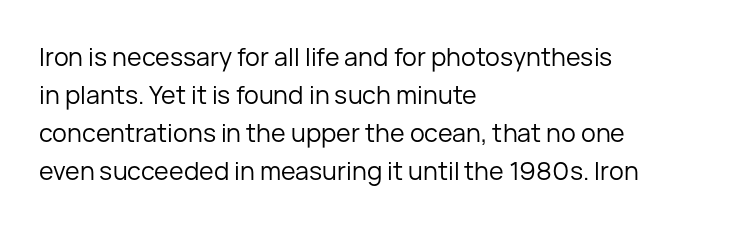
Q: Is the text bold? A: No.
Q: Is the text italic (slanted)? A: No, it is upright.
Q: Is the text underlined? A: No.
Q: How is the paragraph aligned? A: Left-aligned.
Q: Is the spacing between letters normal or unusually wide? A: Normal.
Q: Is the spacing between lines tight, normal or loose? A: Normal.
